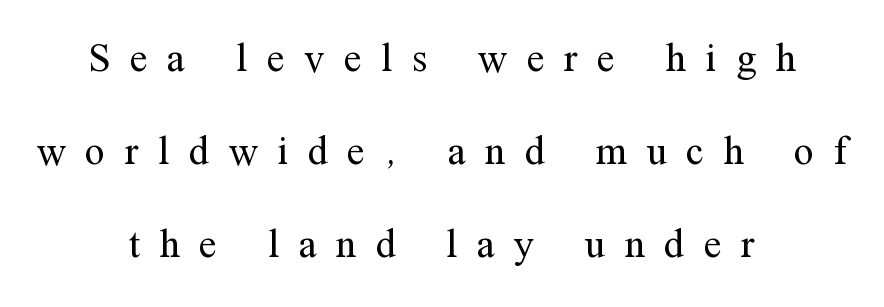
Q: Is the text bold? A: No.
Q: Is the text italic (slanted)? A: No, it is upright.
Q: Is the typeface a serif or a sans-serif typeface? A: Serif.
Q: Is the text underlined? A: No.
Q: How is the paragraph aligned? A: Centered.
Q: Is the spacing between letters normal or unusually wide? A: Unusually wide.
Q: Is the spacing between lines tight, normal or loose? A: Loose.
Q: Width (condensed, normal, or wide)? A: Normal.
Q: Stroke contrast? A: Medium.
Q: x-height? A: Medium.
Q: Monospaced? A: No.
